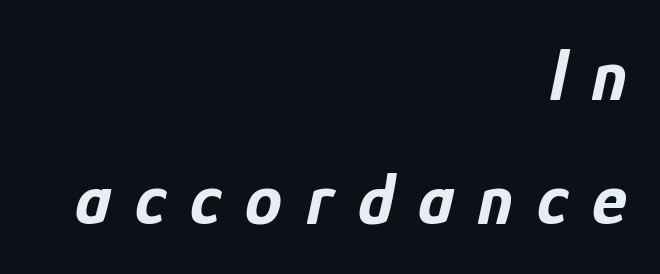
Is this a fixed-width face? No — the glyphs have proportional, varying widths. Is the block centered? No — it sits flush against the right margin. The baseline area is clear. Leading matches the norm, producing a regular column.
